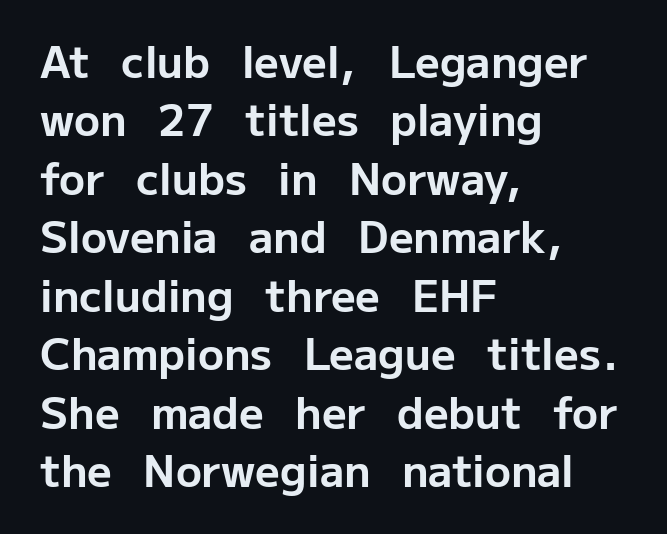
{"serif": "no", "italic": "no", "bold": "yes", "weight": "bold", "width": "normal", "stroke_contrast": "low", "x_height": "medium", "monospaced": "no", "underline": "no", "align": "left", "line_spacing": "normal", "line_spacing_ratio": 1.36, "letter_spacing": "normal", "letter_spacing_em": 0.0, "glyph_px": 43}
